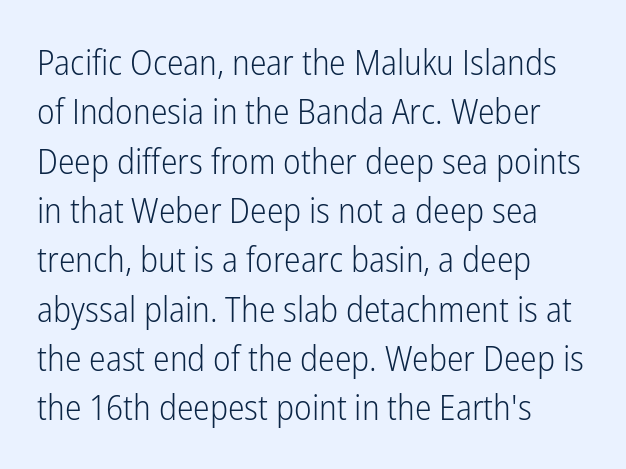
The compositor pushed each line to the left boundary. These lines are composed in type without serifs. Counters stay open thanks to moderate or lighter strokes. Looks like regular typesetting: each glyph gets only the width it needs.
